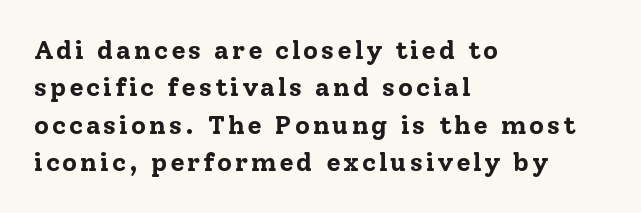
Q: Is the text bold? A: Yes.
Q: Is the text italic (slanted)? A: No, it is upright.
Q: Is the text underlined? A: No.
Q: How is the paragraph aligned? A: Left-aligned.
Q: Is the spacing between lines tight, normal or loose? A: Normal.
